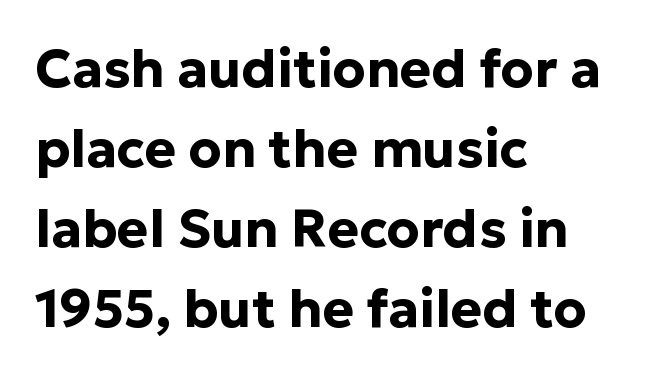
{"serif": "no", "italic": "no", "bold": "yes", "weight": "bold", "width": "normal", "stroke_contrast": "low", "x_height": "medium", "monospaced": "no", "underline": "no", "align": "left", "line_spacing": "normal", "line_spacing_ratio": 1.51, "letter_spacing": "normal", "letter_spacing_em": 0.0, "glyph_px": 53}
